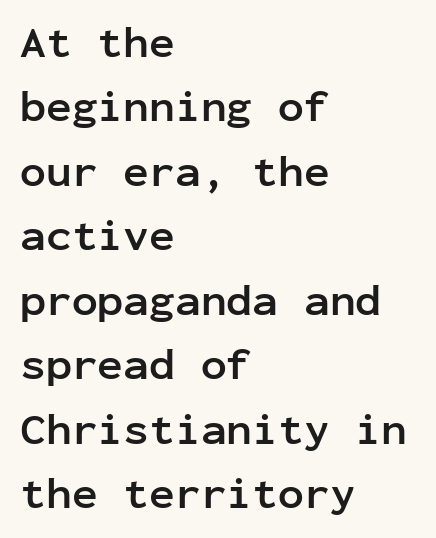
Q: Is the text bold? A: Yes.
Q: Is the text italic (slanted)? A: No, it is upright.
Q: Is the typeface a serif or a sans-serif typeface? A: Sans-serif.
Q: Is the text underlined? A: No.
Q: How is the paragraph aligned? A: Left-aligned.
Q: Is the spacing between letters normal or unusually wide? A: Normal.
Q: Is the spacing between lines tight, normal or loose? A: Normal.
Q: Width (condensed, normal, or wide)? A: Normal.
Q: Stroke contrast? A: Low.
Q: x-height? A: Medium.
Q: Monospaced? A: Yes.
